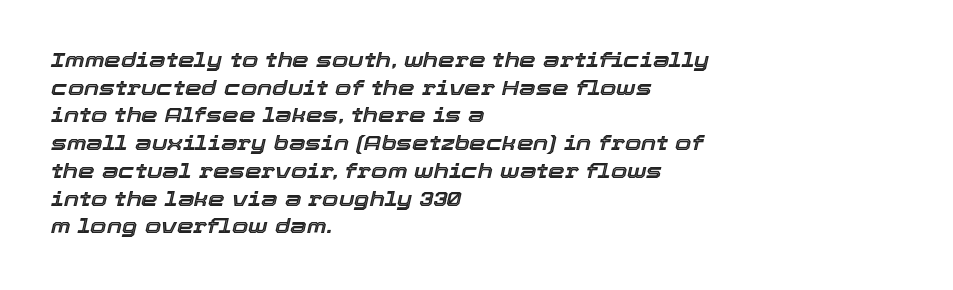
{"italic": "yes", "lean": "right", "slant_degrees": 12, "underline": "no", "align": "left", "line_spacing": "normal", "line_spacing_ratio": 1.32, "letter_spacing": "normal", "letter_spacing_em": 0.0, "glyph_px": 21}
